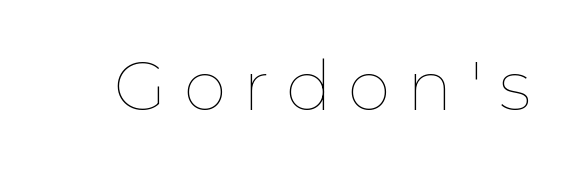
{"italic": "no", "bold": "no", "weight": "thin", "width": "normal", "stroke_contrast": "low", "x_height": "medium", "monospaced": "no", "underline": "no", "letter_spacing": "wide", "letter_spacing_em": 0.24, "glyph_px": 69}
